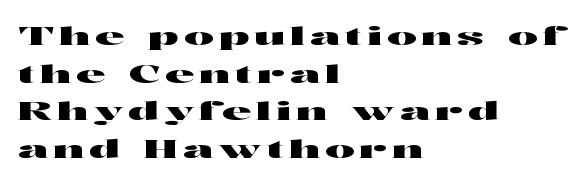
The designer left line spacing at the default. These lines were composed using upright roman letters. Descenders hang freely into open space. The passage is arranged the way most books set body copy — flush left. Inter-character spacing is expanded well beyond the font's built-in metrics.
